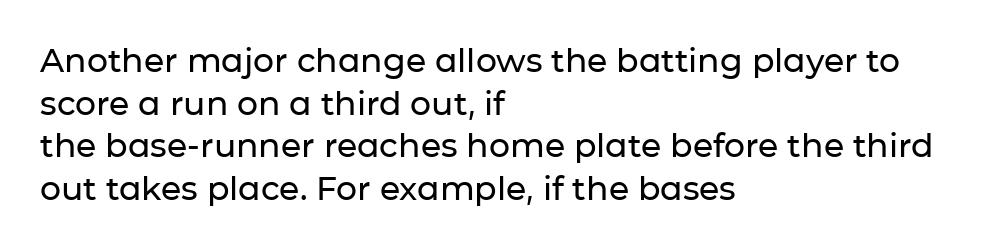
{"serif": "no", "italic": "no", "width": "normal", "stroke_contrast": "low", "x_height": "medium", "monospaced": "no", "underline": "no", "align": "left", "line_spacing": "normal", "line_spacing_ratio": 1.29, "letter_spacing": "normal", "letter_spacing_em": 0.0, "glyph_px": 33}
